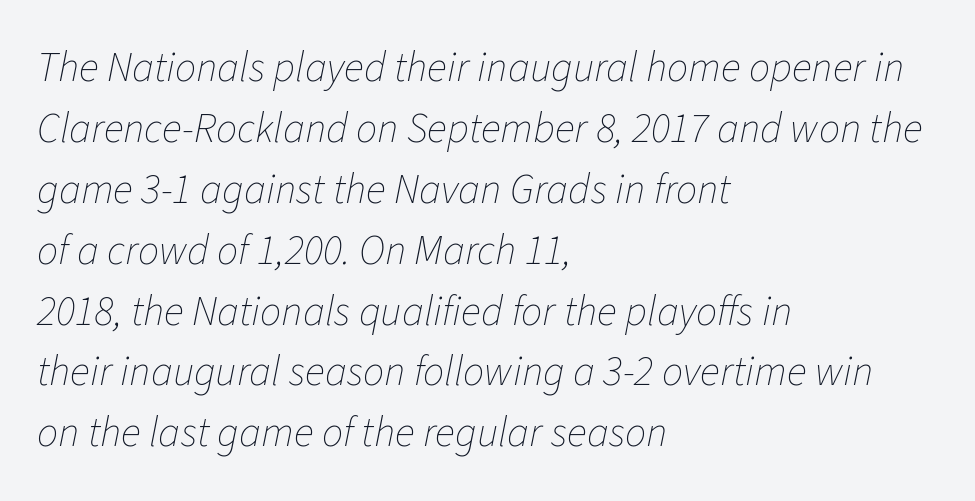
{"italic": "yes", "lean": "right", "slant_degrees": 11, "bold": "no", "weight": "thin", "width": "normal", "stroke_contrast": "low", "x_height": "medium", "monospaced": "no", "underline": "no", "align": "left", "line_spacing": "normal", "line_spacing_ratio": 1.45, "letter_spacing": "normal", "letter_spacing_em": 0.0, "glyph_px": 42}
